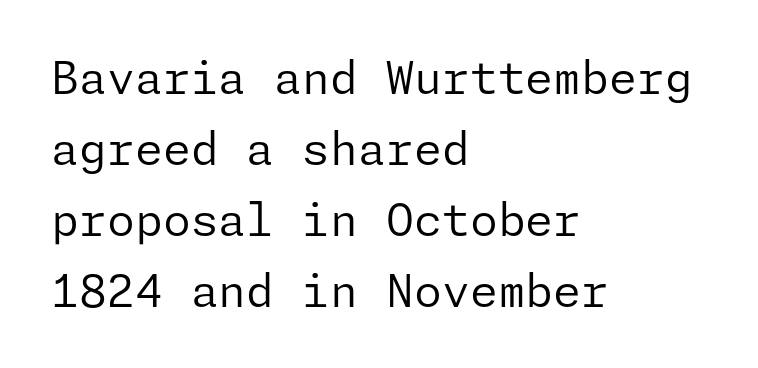
The image shows 45 px regular-weight sans-serif type, upright; set left-aligned, normal line spacing (1.58x), normal letter spacing, not underlined; low stroke contrast and a medium x-height.
